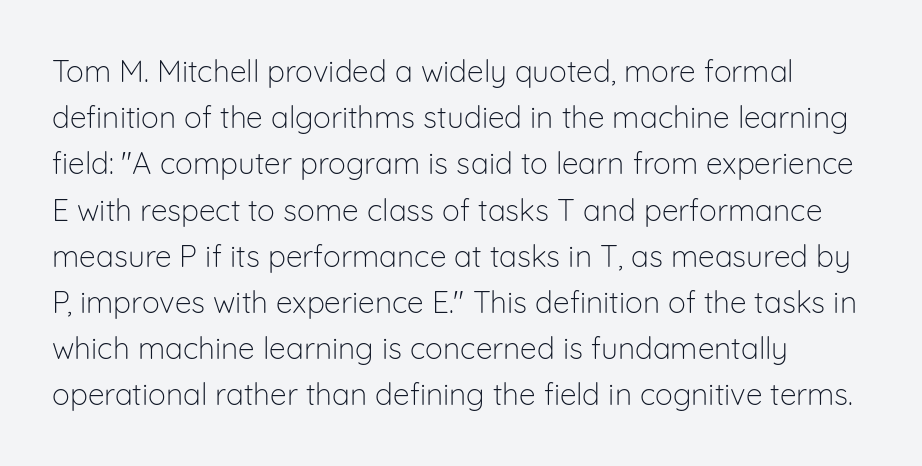
The image shows 30 px light sans-serif type, upright; set left-aligned, normal line spacing (1.54x), normal letter spacing, not underlined; low stroke contrast and a medium x-height.
